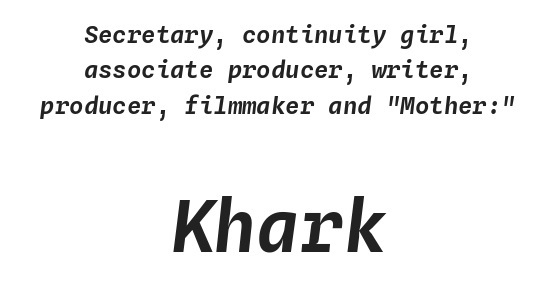
The setting favours the middle, as headings and verse often do. Just letters on the line, the space beneath them empty. The axis of the letterforms is tilted away from vertical. The line-height multiplier appears to be the usual default. Each letter, wide or thin by design, is forced into the same width here.
